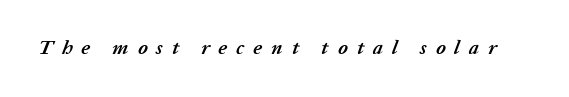
The image shows 20 px bold type, italic (leaning right); set unusually wide letter spacing (+0.45 em), not underlined.
